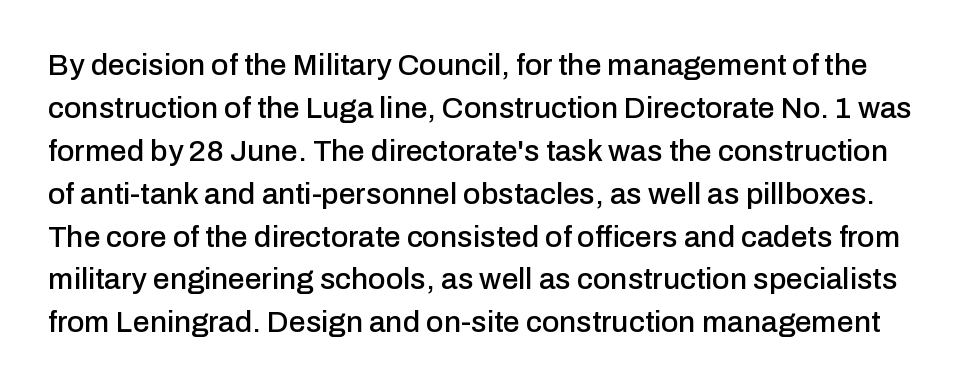
Q: Is the text italic (slanted)? A: No, it is upright.
Q: Is the typeface a serif or a sans-serif typeface? A: Sans-serif.
Q: Is the text underlined? A: No.
Q: Is the spacing between letters normal or unusually wide? A: Normal.
Q: Is the spacing between lines tight, normal or loose? A: Normal.
Q: Width (condensed, normal, or wide)? A: Normal.
Q: Stroke contrast? A: Low.
Q: x-height? A: Medium.
Q: Monospaced? A: No.
